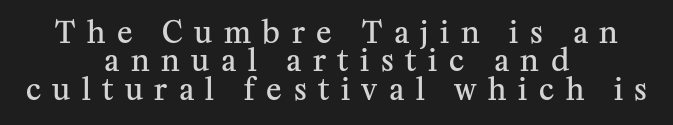
{"serif": "yes", "italic": "no", "bold": "semi", "weight": "semibold", "width": "normal", "stroke_contrast": "medium", "x_height": "medium", "monospaced": "no", "underline": "no", "align": "center", "line_spacing": "tight", "line_spacing_ratio": 0.98, "letter_spacing": "wide", "letter_spacing_em": 0.4, "glyph_px": 29}
